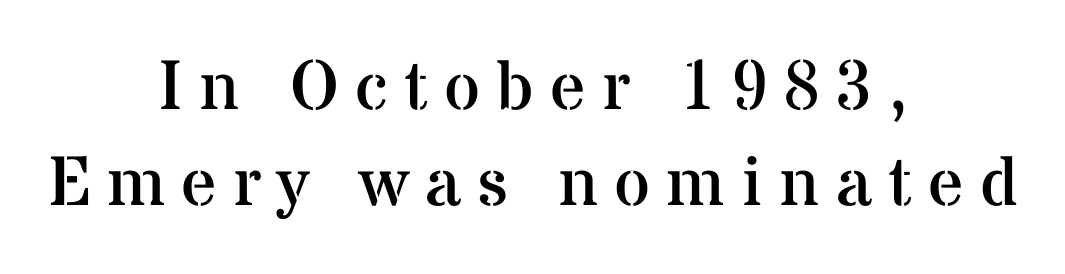
The image shows 70 px regular-weight serif type, upright; set centered, normal line spacing (1.37x), unusually wide letter spacing (+0.23 em), not underlined; medium stroke contrast and a medium x-height.
